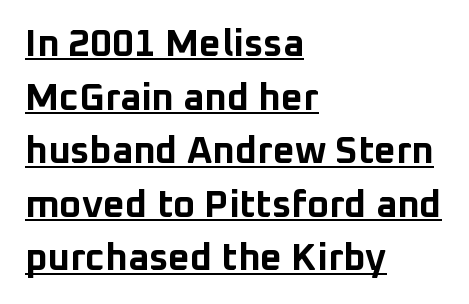
The image shows 38 px bold sans-serif type, upright; set left-aligned, normal line spacing (1.41x), normal letter spacing, underlined; low stroke contrast and a medium x-height.
